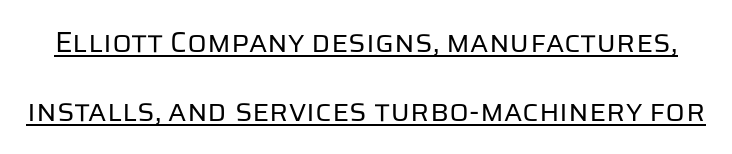
Q: Is the text bold? A: No.
Q: Is the text italic (slanted)? A: No, it is upright.
Q: Is the typeface a serif or a sans-serif typeface? A: Sans-serif.
Q: Is the text underlined? A: Yes.
Q: Is the spacing between letters normal or unusually wide? A: Normal.
Q: Is the spacing between lines tight, normal or loose? A: Loose.
Q: Width (condensed, normal, or wide)? A: Normal.
Q: Stroke contrast? A: Low.
Q: x-height? A: Large.
Q: Monospaced? A: No.
